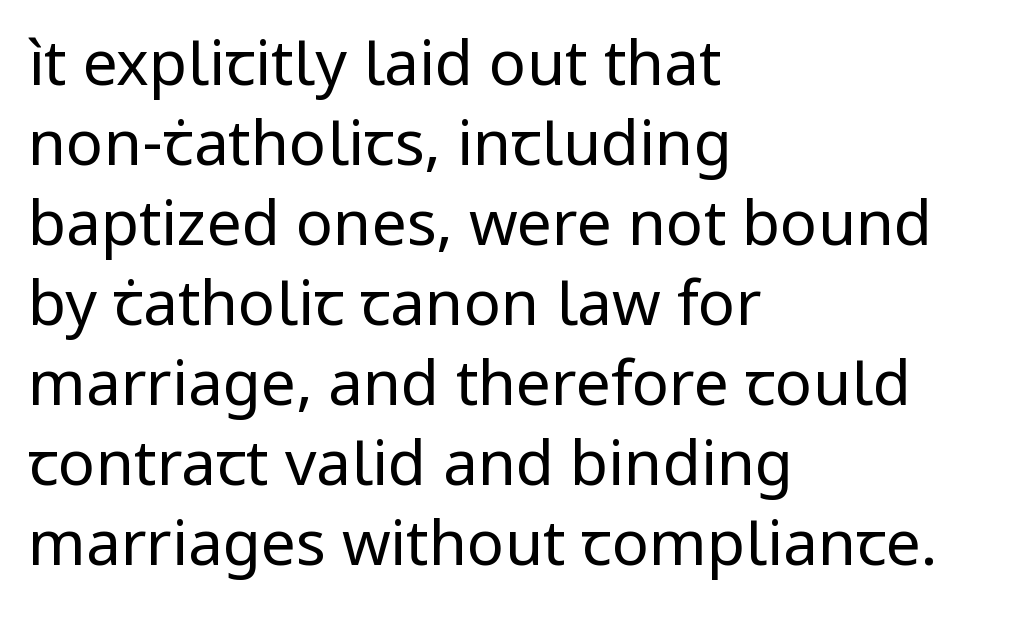
Nothing unusual about the tracking: characters are spaced as the font intends. Is the block centered? No — it sits flush against the left margin. The font is comparable to plain body text, perhaps lighter. Observe the absence of serifs on each vertical stroke in this sample. When letters stand straight like this, we call the style roman or upright.
